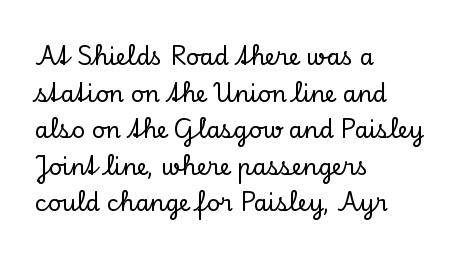
Q: Is the text italic (slanted)? A: No, it is upright.
Q: Is the text underlined? A: No.
Q: How is the paragraph aligned? A: Left-aligned.
Q: Is the spacing between letters normal or unusually wide? A: Normal.
Q: Is the spacing between lines tight, normal or loose? A: Normal.
